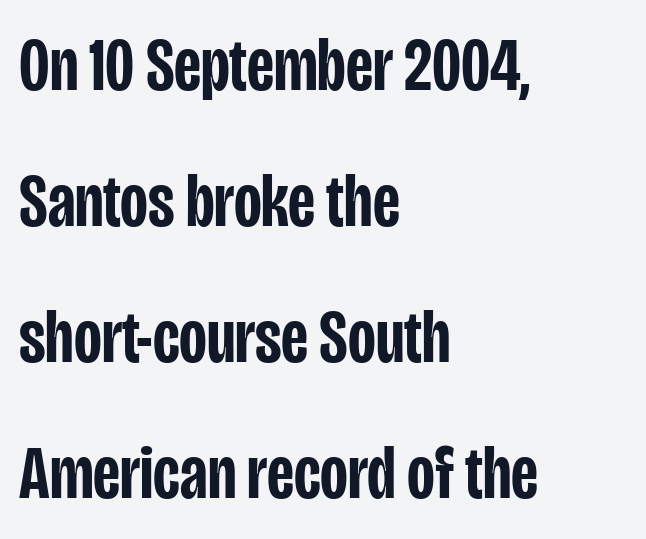
A student would call this left alignment; a typographer would say flush left, rag right. The specimen omits any rule beneath the text block's lines. Nothing unusual about the tracking: characters are spaced as the font intends. No feet cap the strokes, marking this as sans-serif type. Posture: vertical. Does the weight exceed regular? Yes, but only to semibold.
